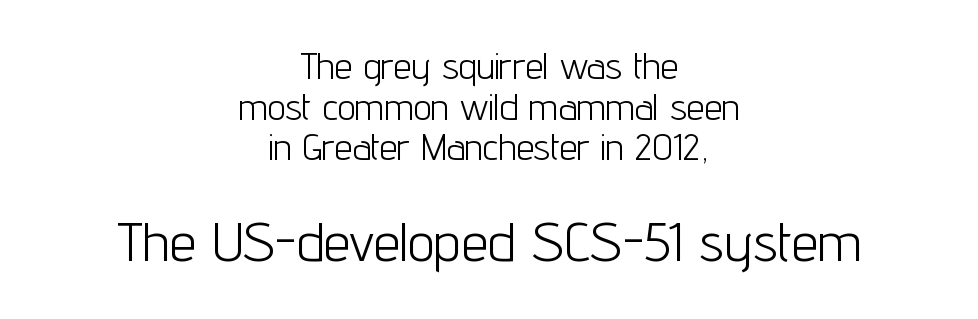
Look at the bottom of the vertical strokes: they stop flat, with no serifs. Varying glyph widths throughout — classic text-font behaviour. Check under the words: just untouched page. The typesetter chose a symmetrical, centered arrangement here. The face used here is rendered with its standard letterfit. This is not heavy type; no bold has been used.
